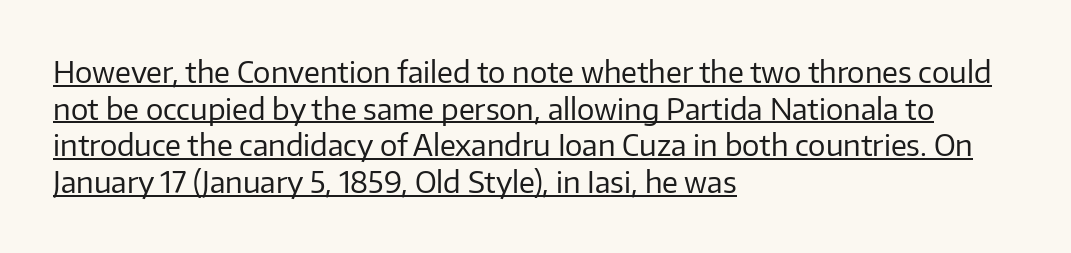
The image shows 29 px regular-weight sans-serif type, upright; set left-aligned, normal line spacing (1.26x), normal letter spacing, underlined; low stroke contrast and a medium x-height.
